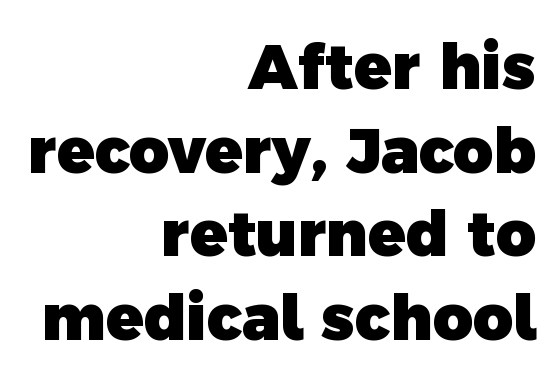
Underlining? Definitely not there. Does the leading feel generous? No, just average. I'd call this a sans setting — the letters go barefoot. Its strokes are broad and dark, the hallmark of bold type. Spacing between characters is what you'd get straight out of the box. Layout note: lines flush right.
